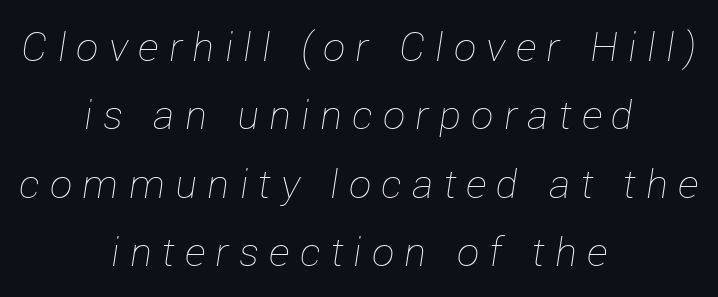
{"italic": "yes", "lean": "right", "slant_degrees": 12, "bold": "no", "weight": "thin", "width": "normal", "stroke_contrast": "low", "x_height": "medium", "monospaced": "no", "underline": "no", "align": "center", "line_spacing_ratio": 1.71, "letter_spacing": "wide", "letter_spacing_em": 0.26, "glyph_px": 40}
